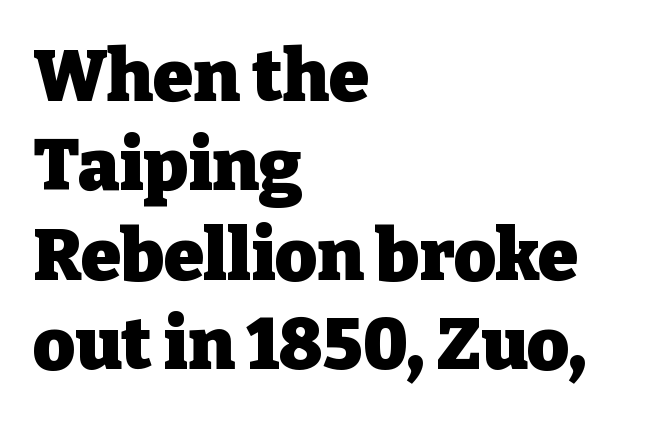
The rag falls on the right side of this text block. Default kerning and tracking; the words read as compact shapes. Here the designer chose a conventional face with non-uniform glyph widths. Does the type have serifs? Yes, each stem ends in a small foot.
